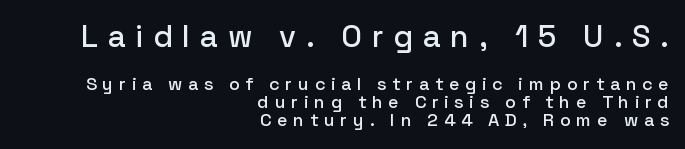
The image shows 31 px sans-serif type, upright; set right-aligned, tight line spacing (1.01x), unusually wide letter spacing (+0.31 em), not underlined; the first (top) block is 1.72x larger; low stroke contrast and a medium x-height.
